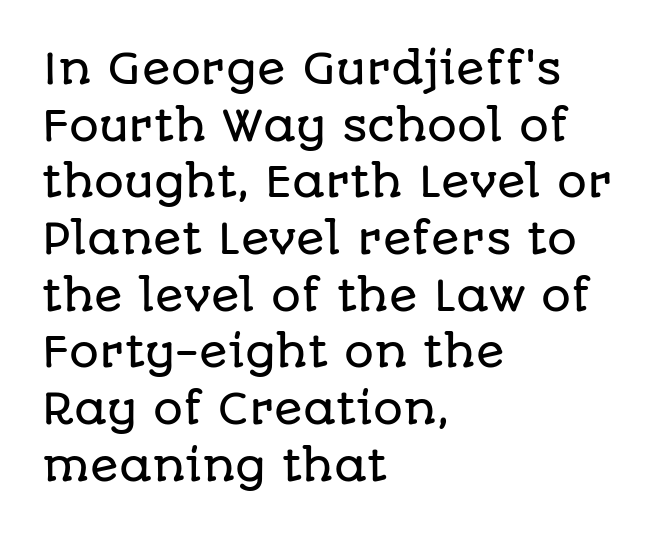
The image shows 42 px sans-serif type, upright; set left-aligned, normal line spacing (1.35x), normal letter spacing, not underlined; low stroke contrast and a large x-height.
